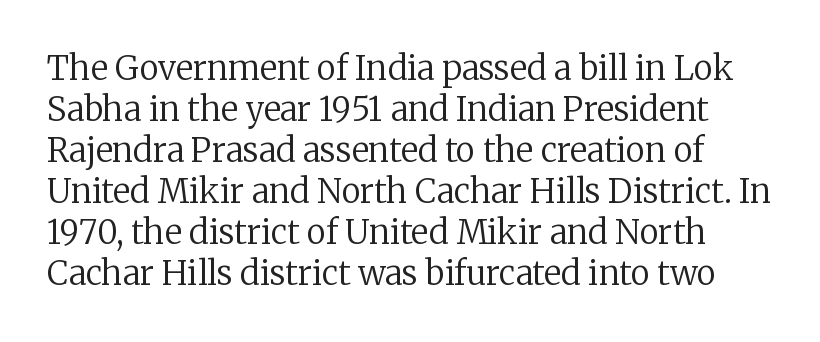
{"serif": "yes", "italic": "no", "bold": "no", "weight": "regular", "width": "normal", "stroke_contrast": "low", "x_height": "medium", "monospaced": "no", "underline": "no", "line_spacing_ratio": 1.24, "letter_spacing": "normal", "letter_spacing_em": 0.0, "glyph_px": 33}
